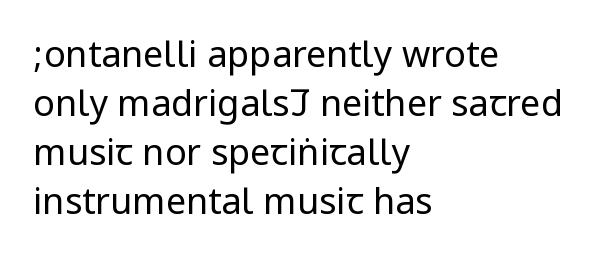
{"serif": "no", "italic": "no", "bold": "no", "weight": "regular", "width": "condensed", "stroke_contrast": "low", "underline": "no", "align": "left", "line_spacing": "normal", "line_spacing_ratio": 1.36, "letter_spacing": "normal", "letter_spacing_em": 0.0, "glyph_px": 36}
